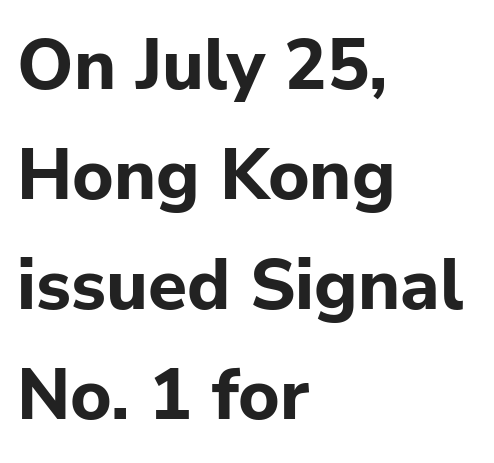
{"serif": "no", "italic": "no", "bold": "yes", "weight": "bold", "width": "normal", "stroke_contrast": "low", "x_height": "medium", "monospaced": "no", "underline": "no", "align": "left", "line_spacing": "normal", "line_spacing_ratio": 1.55, "letter_spacing": "normal", "letter_spacing_em": 0.0, "glyph_px": 71}
